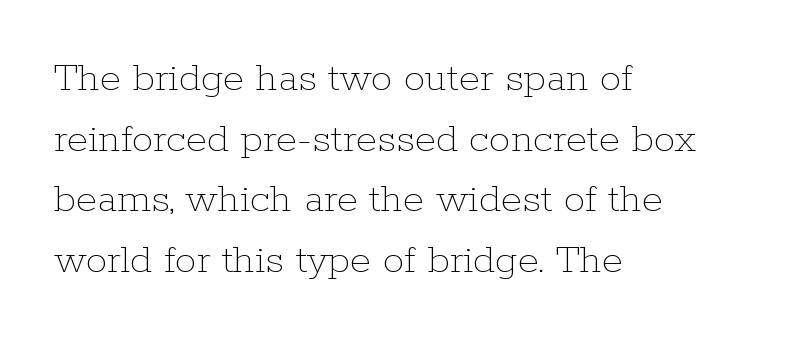
{"italic": "no", "bold": "no", "weight": "thin", "width": "normal", "stroke_contrast": "low", "x_height": "medium", "monospaced": "no", "underline": "no", "align": "left", "line_spacing": "normal", "line_spacing_ratio": 1.41, "letter_spacing": "normal", "letter_spacing_em": 0.0, "glyph_px": 43}
